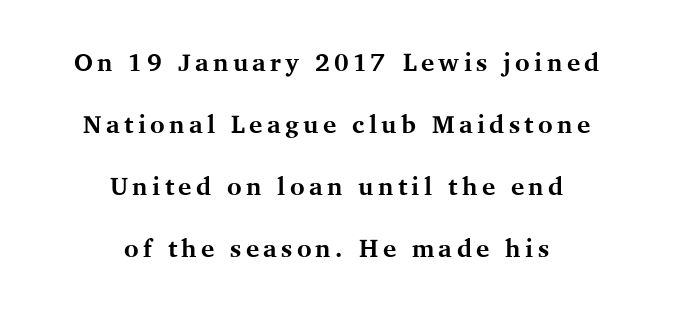
Q: Is the text bold? A: Yes.
Q: Is the text italic (slanted)? A: No, it is upright.
Q: Is the text underlined? A: No.
Q: How is the paragraph aligned? A: Centered.
Q: Is the spacing between lines tight, normal or loose? A: Loose.
